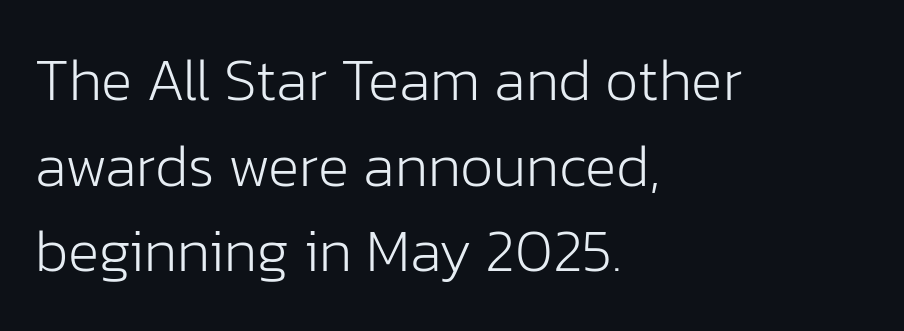
The image shows 59 px light sans-serif type, upright; set left-aligned, normal line spacing (1.45x), normal letter spacing, not underlined; low stroke contrast and a medium x-height.
